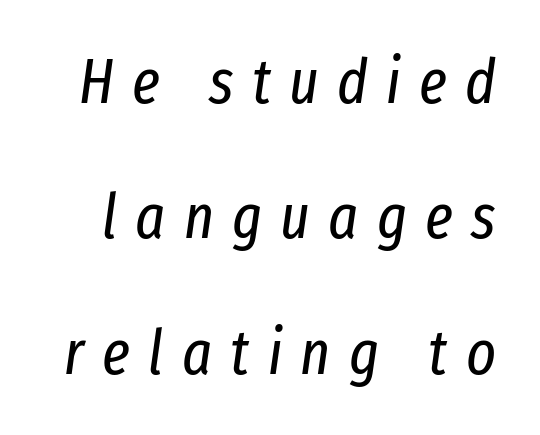
Airy leading. Check the space under the baseline: it is left empty. The tracking jumps out immediately: characters are airy and widely separated. Vertical stems look standard width or narrower in stroke.
